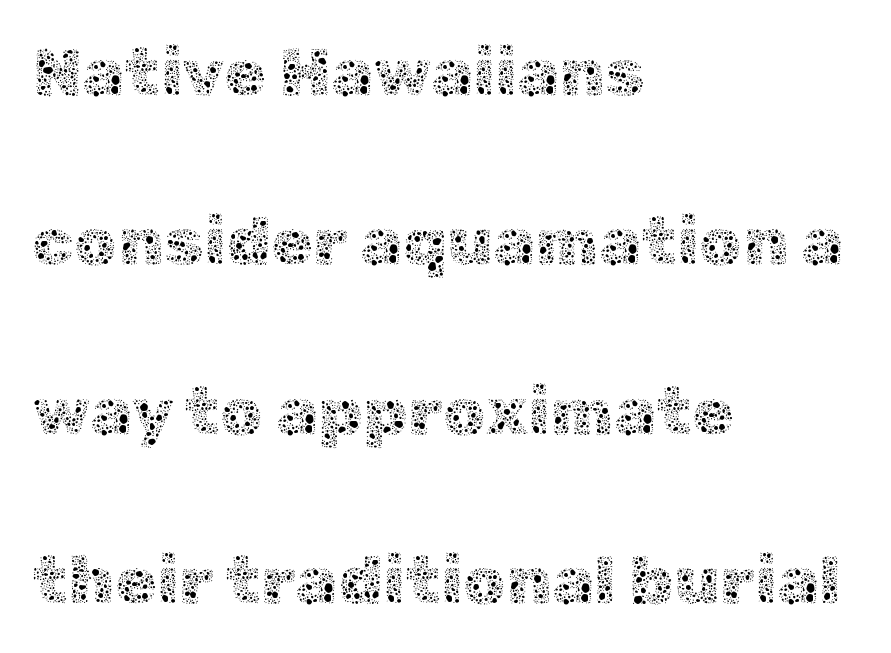
Check under the words: just untouched page. Character widths vary here, with narrow letters taking less room than wide ones. If you measured baseline to baseline, you'd find a long distance. The axis of the letterforms is exactly vertical. The gaps between neighbouring characters are ordinary and unremarkable.
